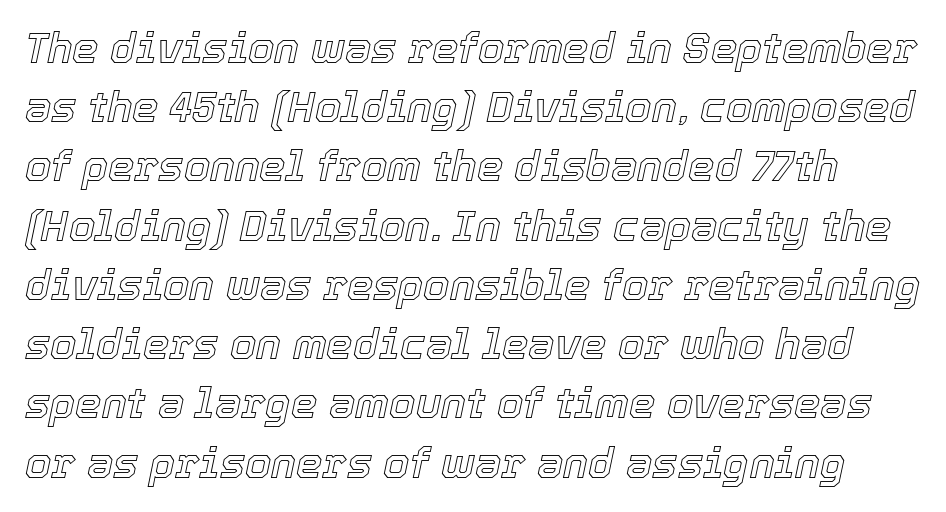
Note the varied advance widths — an 'i' is clearly narrower than an 'm'. Slanted lettering throughout. Leading matches the norm, producing a regular column. The specimen omits any rule beneath the text block's lines. Nothing unusual about the tracking: characters are spaced as the font intends.
